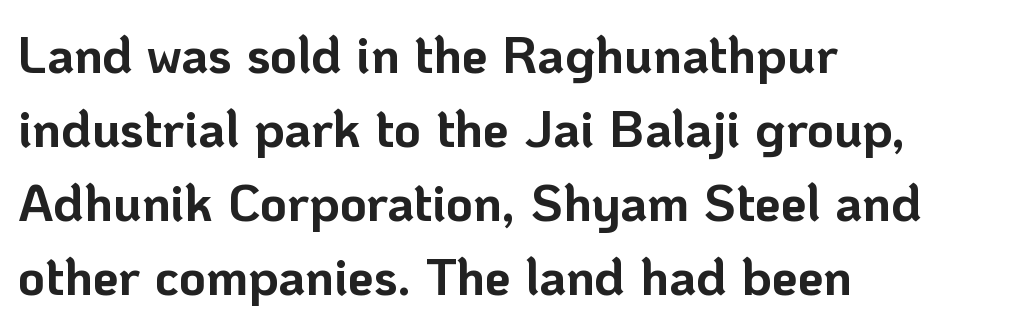
Is this a fixed-width face? No — the glyphs have proportional, varying widths. A typesetter would call this leading conventional body-copy spacing. What kind of face is this? One without serifs — a sans. Tracking here is standard; glyphs follow each other at the usual distance.
